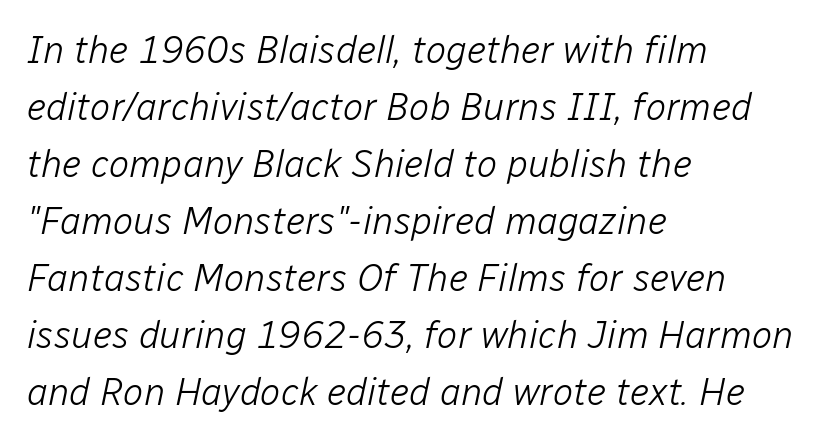
The image shows 38 px light type, italic (leaning right); set left-aligned, normal line spacing (1.5x), normal letter spacing, not underlined; low stroke contrast and a medium x-height.
